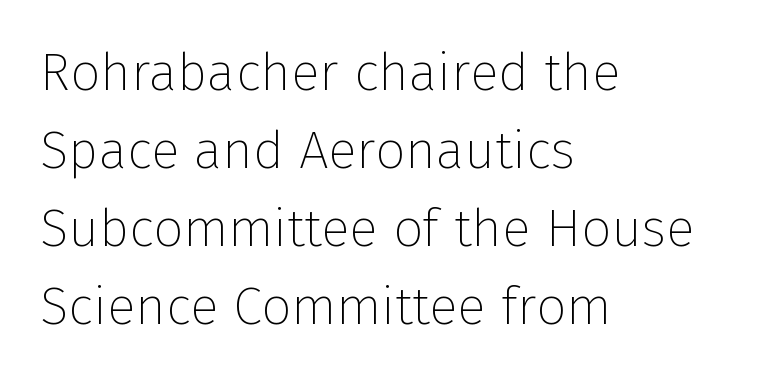
The image shows 53 px thin sans-serif type, upright; set left-aligned, normal line spacing (1.47x), normal letter spacing, not underlined; low stroke contrast and a medium x-height.
